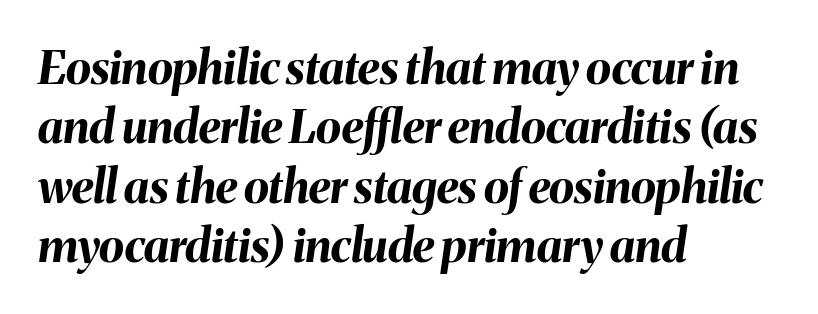
The image shows 46 px bold type, italic (leaning right); set left-aligned, normal line spacing (1.29x), normal letter spacing, not underlined; medium stroke contrast and a medium x-height.
